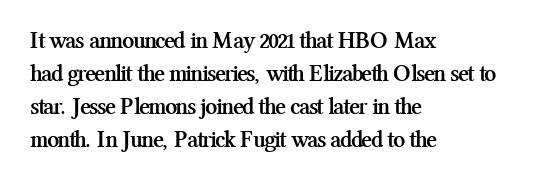
Q: Is the text bold? A: Yes.
Q: Is the text italic (slanted)? A: No, it is upright.
Q: Is the text underlined? A: No.
Q: How is the paragraph aligned? A: Left-aligned.
Q: Is the spacing between letters normal or unusually wide? A: Normal.
Q: Is the spacing between lines tight, normal or loose? A: Normal.
